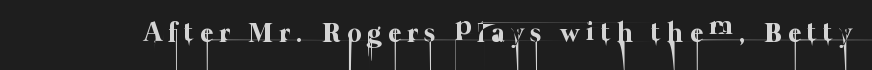
{"bold": "no", "weight": "thin", "width": "normal", "stroke_contrast": "low", "x_height": "medium", "monospaced": "no", "underline": "no", "letter_spacing": "wide", "letter_spacing_em": 0.23, "glyph_px": 28}
